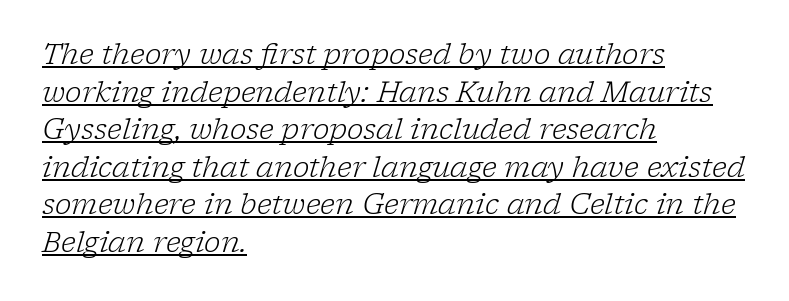
Q: Is the text bold? A: No.
Q: Is the text italic (slanted)? A: Yes, it leans right by about 17 degrees.
Q: Is the typeface a serif or a sans-serif typeface? A: Serif.
Q: Is the text underlined? A: Yes.
Q: How is the paragraph aligned? A: Left-aligned.
Q: Is the spacing between letters normal or unusually wide? A: Normal.
Q: Is the spacing between lines tight, normal or loose? A: Normal.
Q: Width (condensed, normal, or wide)? A: Normal.
Q: Stroke contrast? A: Low.
Q: x-height? A: Medium.
Q: Monospaced? A: No.
